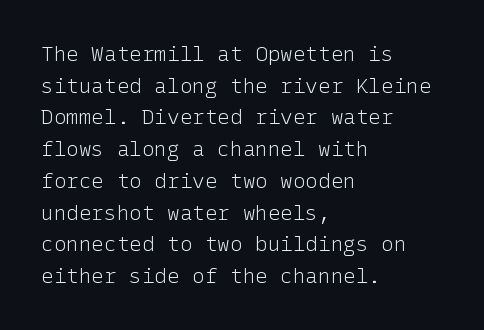
{"italic": "no", "bold": "no", "underline": "no", "align": "left", "line_spacing": "normal", "line_spacing_ratio": 1.51, "letter_spacing": "normal", "letter_spacing_em": 0.0, "glyph_px": 21}
